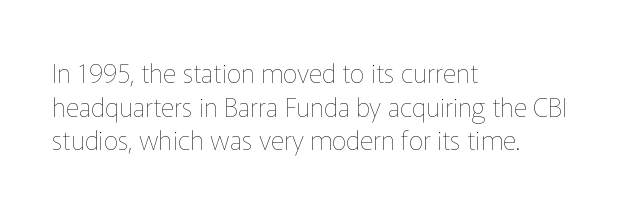
Interline gaps are of average width in this sample. In terms of posture, this sample is upright. Teacher's note: observe the even left margin — that is flush-left alignment. The cut favours lightness, reaching ordinary text weight at its darkest.
